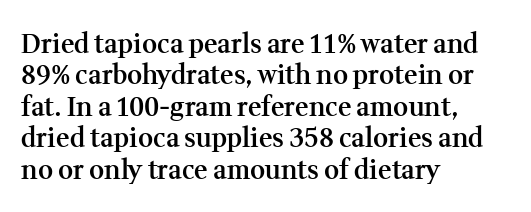
Q: Is the text bold? A: Semi-bold.
Q: Is the text italic (slanted)? A: No, it is upright.
Q: Is the text underlined? A: No.
Q: How is the paragraph aligned? A: Left-aligned.
Q: Is the spacing between letters normal or unusually wide? A: Normal.
